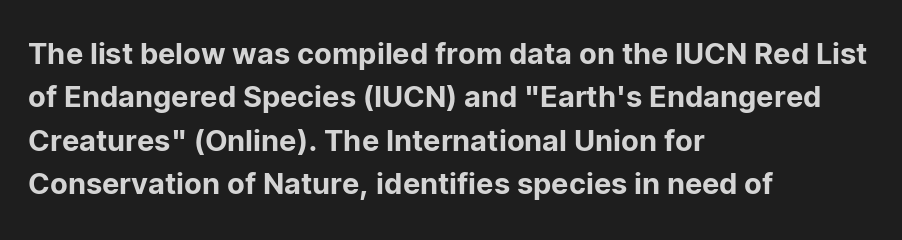
Successive baselines arrive at the customary interval. Characters follow at the spacing the type designer built in. The space directly below the letters is spotless. I'd call this a sans setting — the letters go barefoot. Each line starts at the same left margin while the right side varies. Posture: straight, roman, zero tilt.
